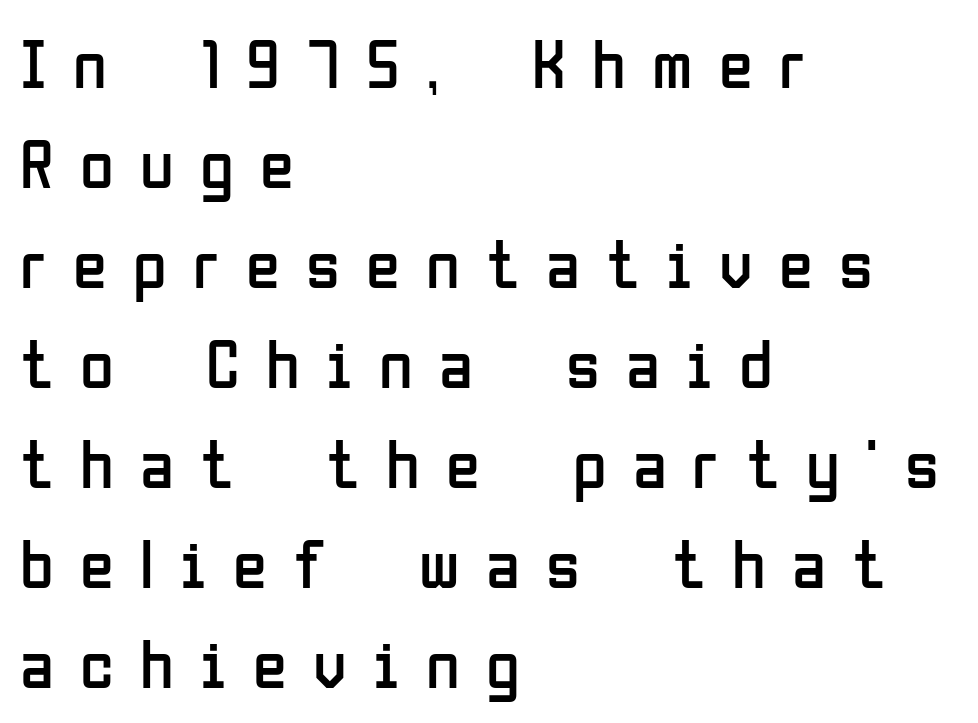
Q: Is the text bold? A: No.
Q: Is the text italic (slanted)? A: No, it is upright.
Q: Is the typeface a serif or a sans-serif typeface? A: Sans-serif.
Q: Is the text underlined? A: No.
Q: How is the paragraph aligned? A: Left-aligned.
Q: Is the spacing between letters normal or unusually wide? A: Unusually wide.
Q: Is the spacing between lines tight, normal or loose? A: Normal.
Q: Width (condensed, normal, or wide)? A: Condensed.
Q: Stroke contrast? A: Low.
Q: x-height? A: Medium.
Q: Monospaced? A: No.
